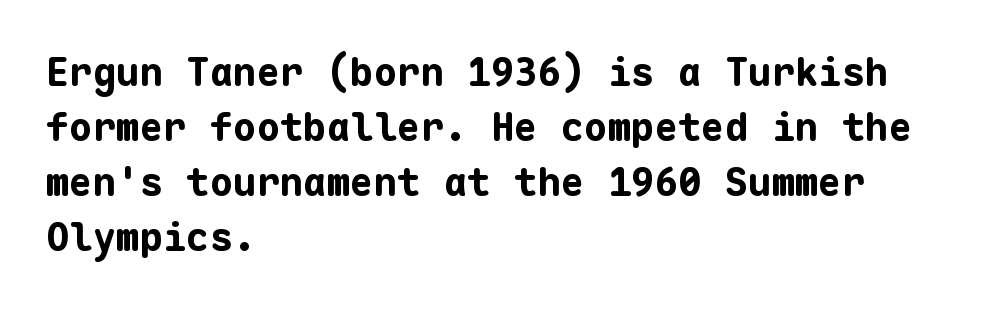
The passage shown has conventional tracking throughout. The type family on display is of the sans-serif kind. Plenty of ink on the page — the face is bold. The rendering uses a moderate line-height, typical for paragraphs. Every character here occupies the same horizontal width, giving the sample a typewriter-like rhythm.
